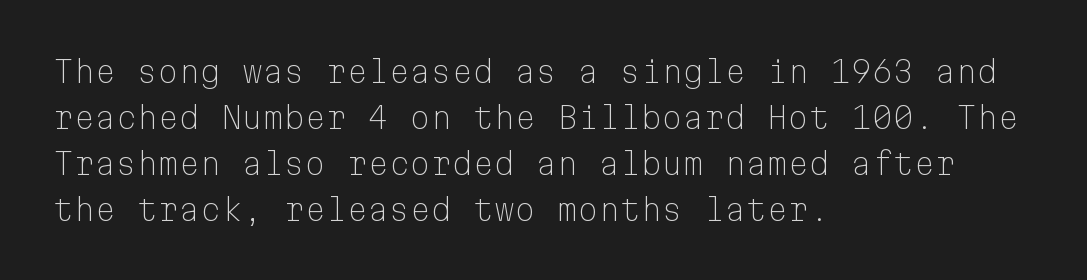
Q: Is the text bold? A: No.
Q: Is the text italic (slanted)? A: No, it is upright.
Q: Is the typeface a serif or a sans-serif typeface? A: Sans-serif.
Q: Is the text underlined? A: No.
Q: How is the paragraph aligned? A: Left-aligned.
Q: Is the spacing between letters normal or unusually wide? A: Normal.
Q: Is the spacing between lines tight, normal or loose? A: Normal.
Q: Width (condensed, normal, or wide)? A: Normal.
Q: Stroke contrast? A: Low.
Q: x-height? A: Medium.
Q: Monospaced? A: Yes.
